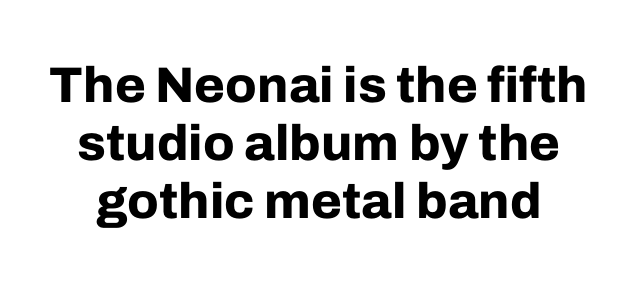
Tracking here is standard; glyphs follow each other at the usual distance. These lines carry a lot of weight — the face is fully bold. Proportional: the letters do not fall into vertical columns. Honestly, there is no underline to notice here at all. The typeface chosen for these lines omits serifs. This sample uses an upright cut, with every glyph sitting square on the baseline.
